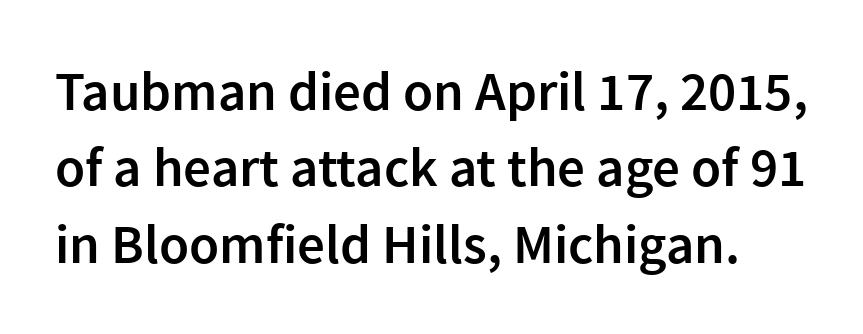
{"serif": "no", "italic": "no", "bold": "semi", "weight": "semibold", "width": "normal", "x_height": "medium", "monospaced": "no", "underline": "no", "line_spacing": "normal", "line_spacing_ratio": 1.39, "letter_spacing": "normal", "letter_spacing_em": 0.0, "glyph_px": 55}
